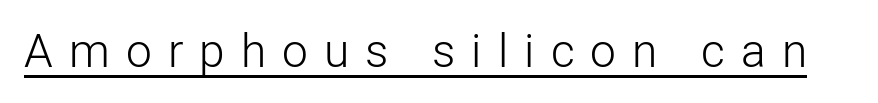
The typesetting does not lean heavy: it is not bold. The face used here is a sans, in the tradition of grotesques and geometrics. These lines were composed using upright roman letters. The face used here is proportionally spaced, like ordinary book or web type. The typesetter has applied underlining to the passage shown. Short note: letters widely spaced.
